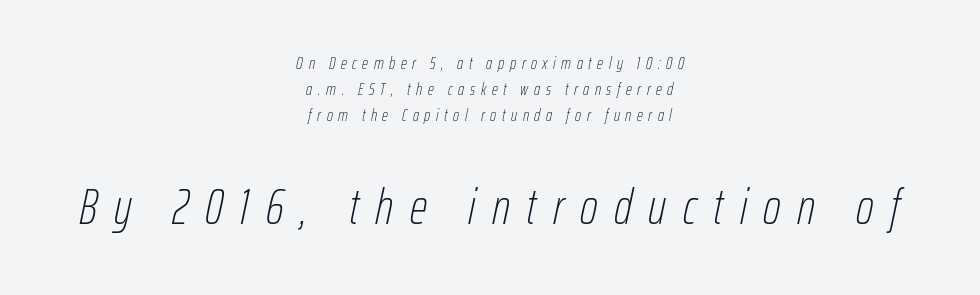
Q: Is the text bold? A: No.
Q: Is the text italic (slanted)? A: Yes, it leans right by about 12 degrees.
Q: Is the text underlined? A: No.
Q: How is the paragraph aligned? A: Centered.
Q: Is the spacing between letters normal or unusually wide? A: Unusually wide.
Q: Is the spacing between lines tight, normal or loose? A: Normal.
Q: Which block of text is set in a larger size, the first (top) or the second (bottom)? A: The second (bottom) one.
Q: Width (condensed, normal, or wide)? A: Condensed.
Q: Stroke contrast? A: Low.
Q: x-height? A: Medium.
Q: Monospaced? A: No.
